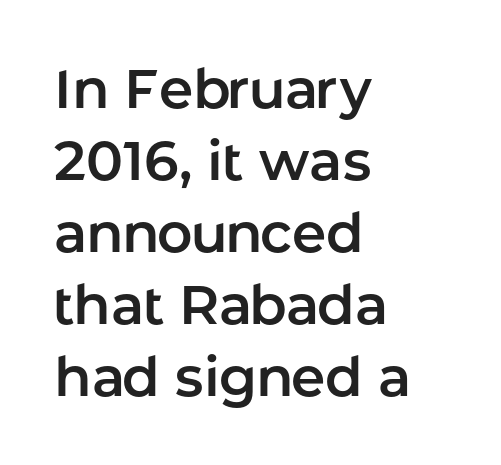
The image shows 55 px sans-serif type, upright; set left-aligned, normal line spacing (1.31x), normal letter spacing, not underlined; low stroke contrast and a medium x-height.
